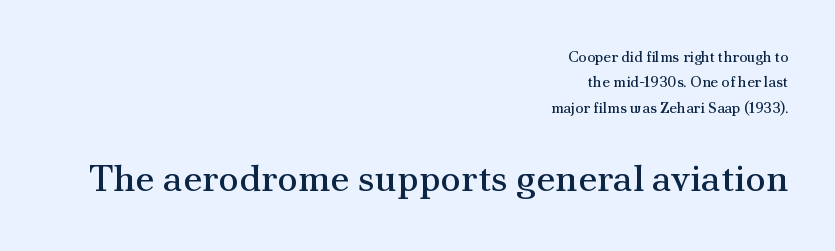
Letter spacing: default. Casual observation: everything's shoved over to the right. Designer's note — italics off, roman on. Between these two stacked blocks, the lower one wins on size. Letters rest on an invisible, unmarked baseline.
